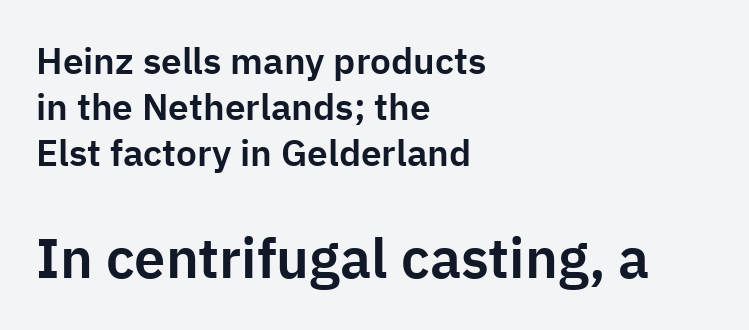
Q: Is the text italic (slanted)? A: No, it is upright.
Q: Is the typeface a serif or a sans-serif typeface? A: Sans-serif.
Q: Is the text underlined? A: No.
Q: How is the paragraph aligned? A: Left-aligned.
Q: Is the spacing between letters normal or unusually wide? A: Normal.
Q: Is the spacing between lines tight, normal or loose? A: Normal.
Q: Which block of text is set in a larger size, the first (top) or the second (bottom)? A: The second (bottom) one.
Q: Width (condensed, normal, or wide)? A: Normal.
Q: Stroke contrast? A: Low.
Q: x-height? A: Medium.
Q: Monospaced? A: No.
